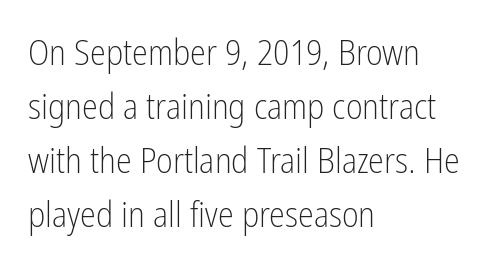
Reading down the block, your eye returns to a fixed left position each line. The zone under the glyphs is completely vacant. The letterforms sit shoulder to shoulder at normal distance. Does the type have serifs? No, each stem ends abruptly. Summary of weight: not heavy and not bold.
